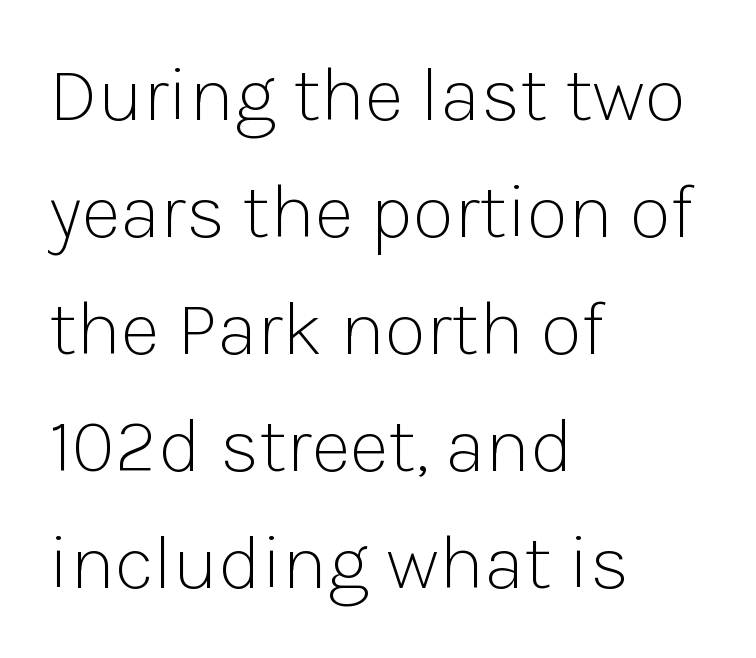
Q: Is the text bold? A: No.
Q: Is the text italic (slanted)? A: No, it is upright.
Q: Is the typeface a serif or a sans-serif typeface? A: Sans-serif.
Q: Is the text underlined? A: No.
Q: How is the paragraph aligned? A: Left-aligned.
Q: Is the spacing between letters normal or unusually wide? A: Normal.
Q: Is the spacing between lines tight, normal or loose? A: Normal.
Q: Width (condensed, normal, or wide)? A: Normal.
Q: Stroke contrast? A: Low.
Q: x-height? A: Medium.
Q: Monospaced? A: No.
